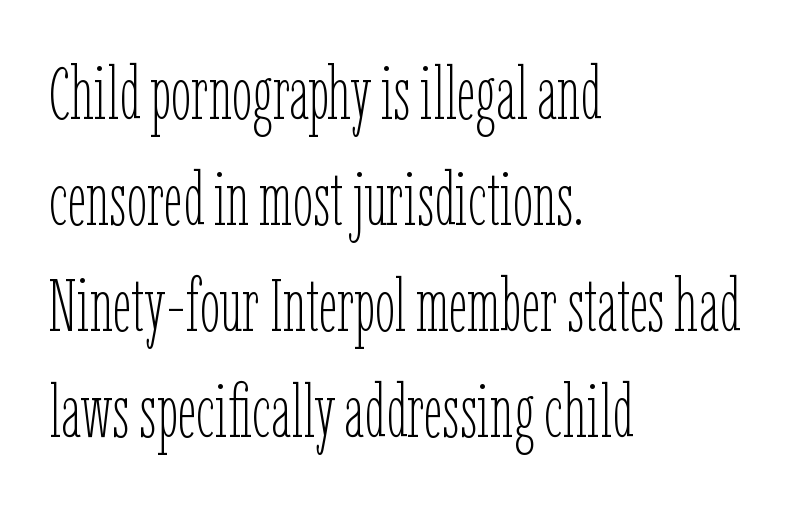
The image shows 73 px thin, condensed type, upright; set left-aligned, normal line spacing (1.45x), normal letter spacing, not underlined; low stroke contrast and a medium x-height.
